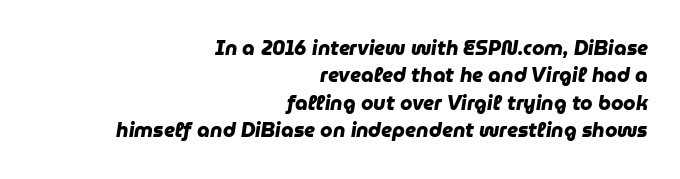
{"bold": "yes", "underline": "no", "align": "right", "line_spacing": "normal", "line_spacing_ratio": 1.37, "letter_spacing": "normal", "letter_spacing_em": 0.0, "glyph_px": 20}
